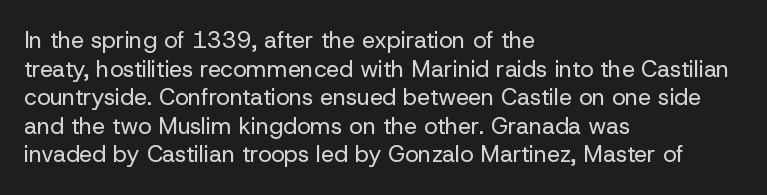
Q: Is the text bold? A: No.
Q: Is the text italic (slanted)? A: No, it is upright.
Q: Is the text underlined? A: No.
Q: How is the paragraph aligned? A: Left-aligned.
Q: Is the spacing between letters normal or unusually wide? A: Normal.
